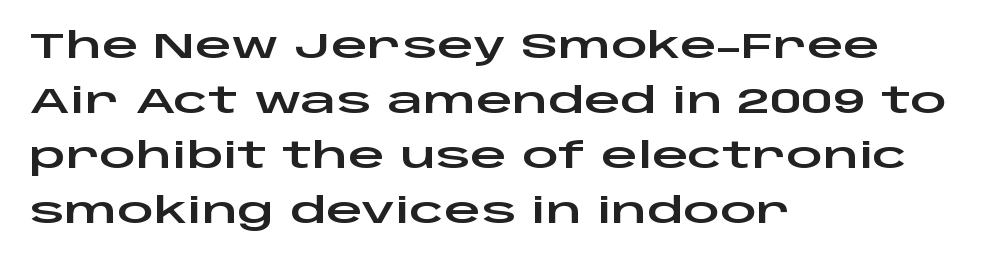
{"serif": "no", "italic": "no", "width": "wide", "stroke_contrast": "low", "x_height": "large", "monospaced": "no", "underline": "no", "align": "left", "line_spacing": "normal", "line_spacing_ratio": 1.53, "letter_spacing": "normal", "letter_spacing_em": 0.0, "glyph_px": 36}
